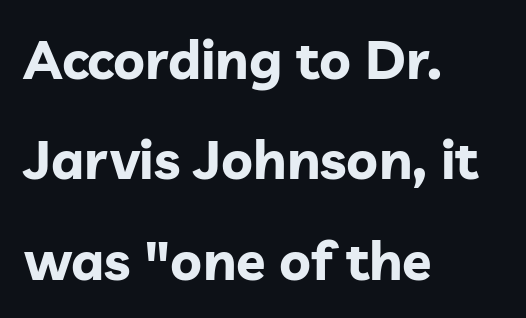
Q: Is the text bold? A: Yes.
Q: Is the text italic (slanted)? A: No, it is upright.
Q: Is the typeface a serif or a sans-serif typeface? A: Sans-serif.
Q: Is the text underlined? A: No.
Q: How is the paragraph aligned? A: Left-aligned.
Q: Is the spacing between letters normal or unusually wide? A: Normal.
Q: Width (condensed, normal, or wide)? A: Normal.
Q: Stroke contrast? A: Low.
Q: x-height? A: Medium.
Q: Monospaced? A: No.
